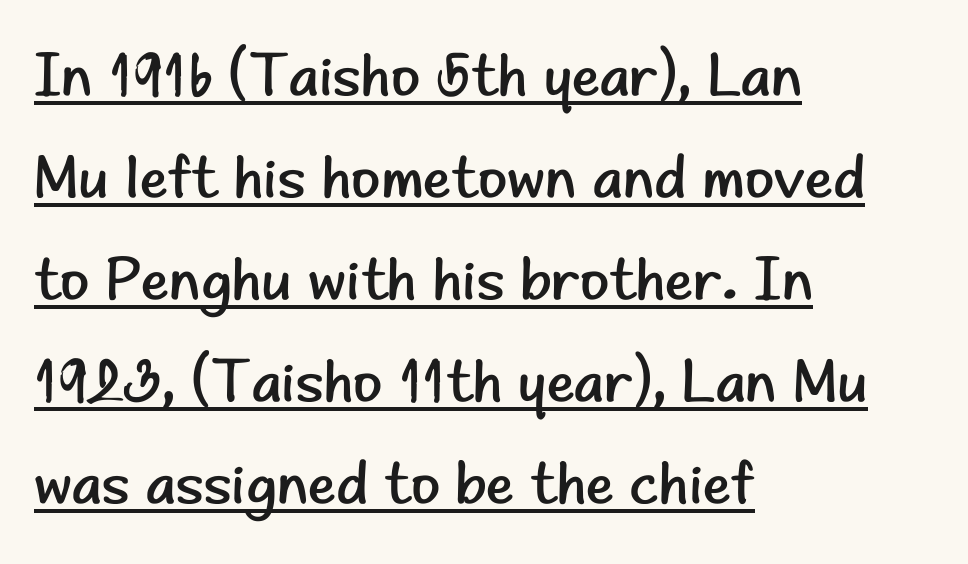
{"serif": "no", "italic": "no", "bold": "no", "weight": "regular", "width": "normal", "stroke_contrast": "low", "x_height": "small", "monospaced": "no", "underline": "yes", "align": "left", "line_spacing": "normal", "line_spacing_ratio": 1.7, "letter_spacing": "normal", "letter_spacing_em": 0.0, "glyph_px": 60}
